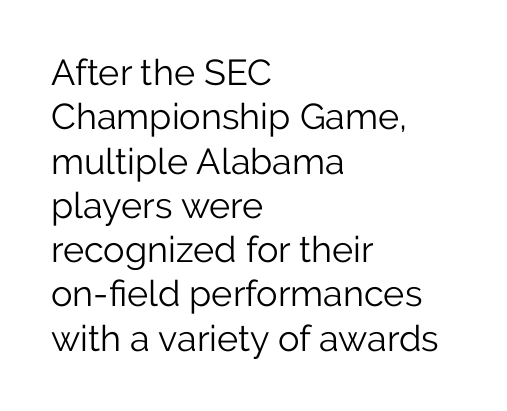
Q: Is the text bold? A: No.
Q: Is the text italic (slanted)? A: No, it is upright.
Q: Is the typeface a serif or a sans-serif typeface? A: Sans-serif.
Q: Is the text underlined? A: No.
Q: How is the paragraph aligned? A: Left-aligned.
Q: Is the spacing between letters normal or unusually wide? A: Normal.
Q: Width (condensed, normal, or wide)? A: Normal.
Q: Stroke contrast? A: Low.
Q: x-height? A: Medium.
Q: Monospaced? A: No.
